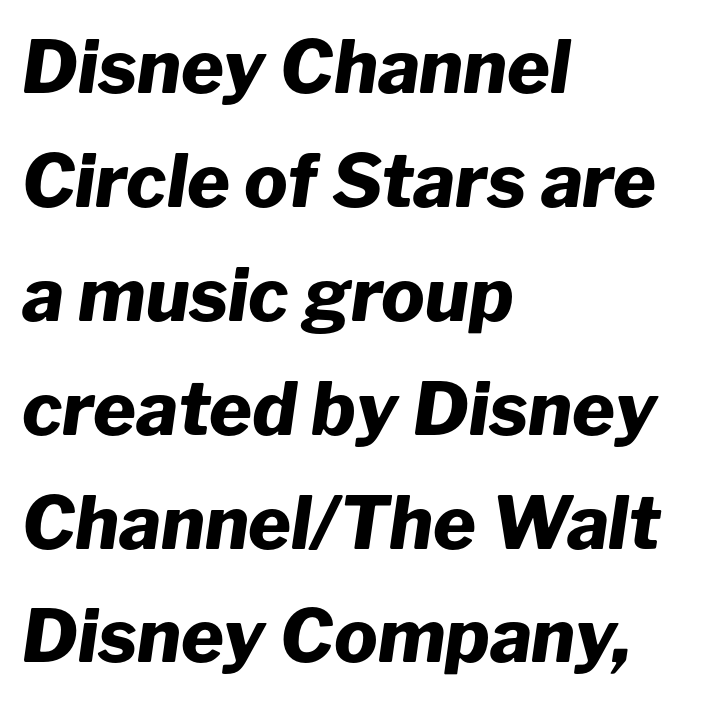
The image shows 73 px heavy type, italic (leaning right); set left-aligned, normal line spacing (1.56x), normal letter spacing, not underlined; low stroke contrast and a medium x-height.
